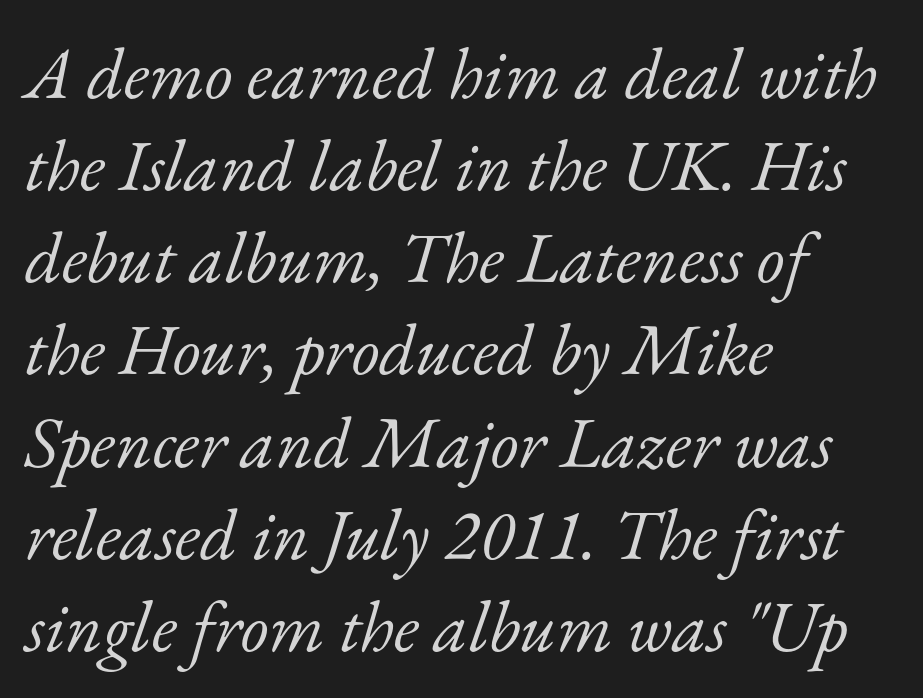
{"serif": "yes", "italic": "yes", "lean": "right", "slant_degrees": 17, "bold": "no", "weight": "light", "width": "normal", "stroke_contrast": "low", "x_height": "small", "monospaced": "no", "underline": "no", "align": "left", "line_spacing": "normal", "line_spacing_ratio": 1.28, "letter_spacing": "normal", "letter_spacing_em": 0.0, "glyph_px": 72}
